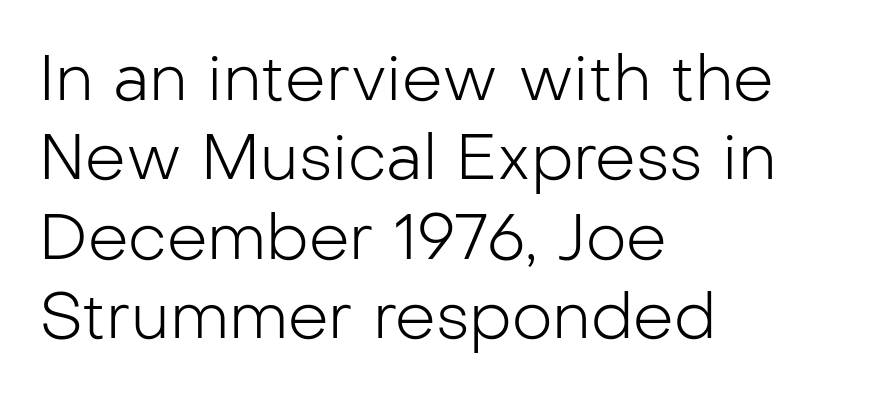
The image shows 64 px light sans-serif type, upright; set left-aligned, line spacing 1.24x, normal letter spacing, not underlined; low stroke contrast and a medium x-height.
